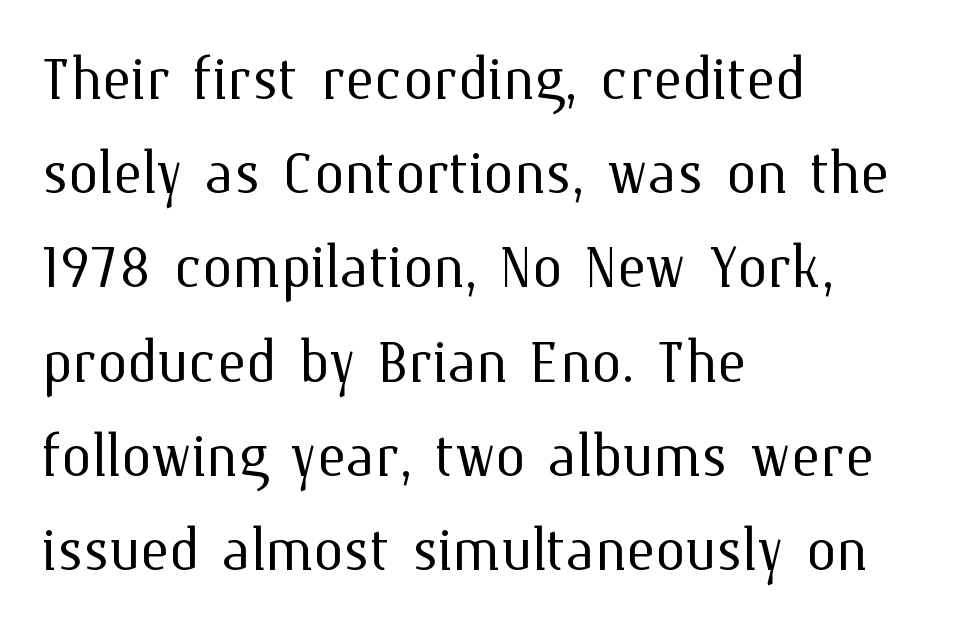
Caption: multi-line text, flush left, ragged right. The letterforms sit at book weight or below. Italic? Not at all — the glyphs are vertical. A typesetter would call this zero additional tracking.
